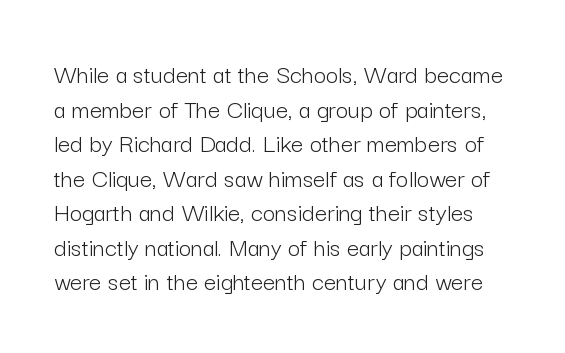
The image shows 27 px text type, upright; set normal line spacing (1.28x), normal letter spacing, not underlined.
